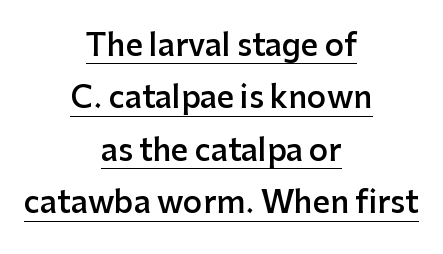
Posture: straight, roman, zero tilt. A typesetter would call this proportional, since set widths differ per character. Horizontal alignment here is central, giving a formal, balanced look. Bold? Not quite — semibold, heavier than regular but stopping short. Letter spacing: default.
